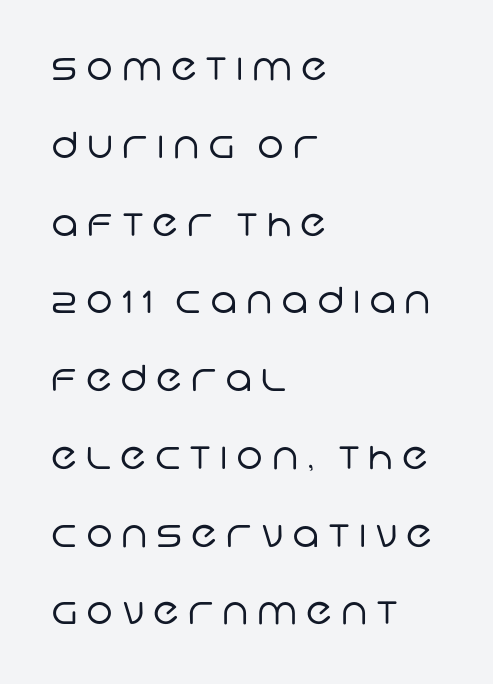
{"serif": "no", "bold": "no", "weight": "regular", "width": "normal", "stroke_contrast": "low", "x_height": "large", "monospaced": "no", "underline": "no", "align": "left", "line_spacing": "loose", "line_spacing_ratio": 2.16, "letter_spacing": "wide", "letter_spacing_em": 0.25, "glyph_px": 36}
